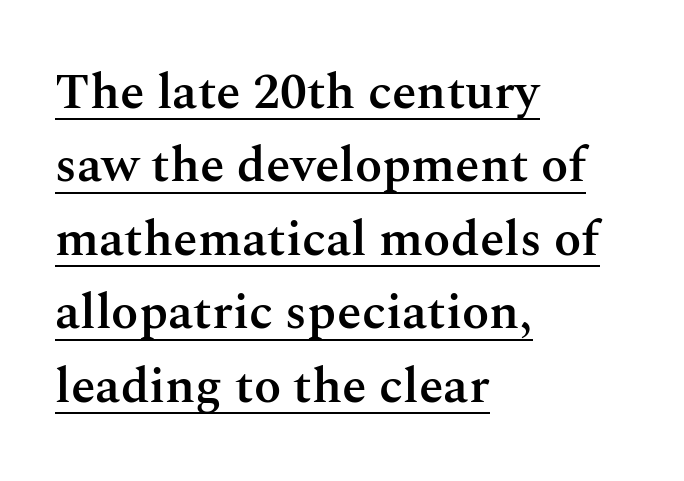
The passage shown is typeset with a serif family. Students, note that the glyphs here touch the page at normal intervals. The lettering stays uniformly vertical, giving the passage a roman look. Each letter keeps its own natural width here, so spacing adapts to shape. Honestly, the row spacing looks completely unremarkable.
